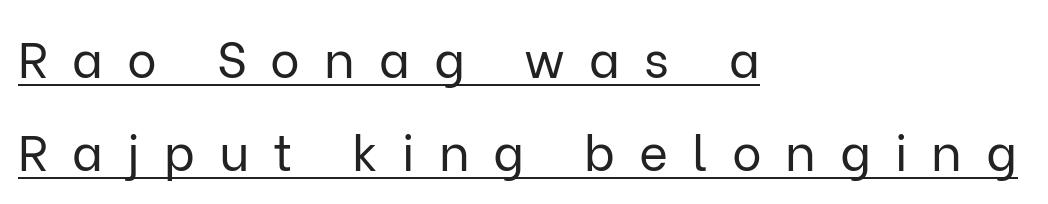
The image shows 50 px regular-weight sans-serif type, upright; set left-aligned, line spacing 1.87x, unusually wide letter spacing (+0.48 em), underlined; low stroke contrast and a medium x-height.
